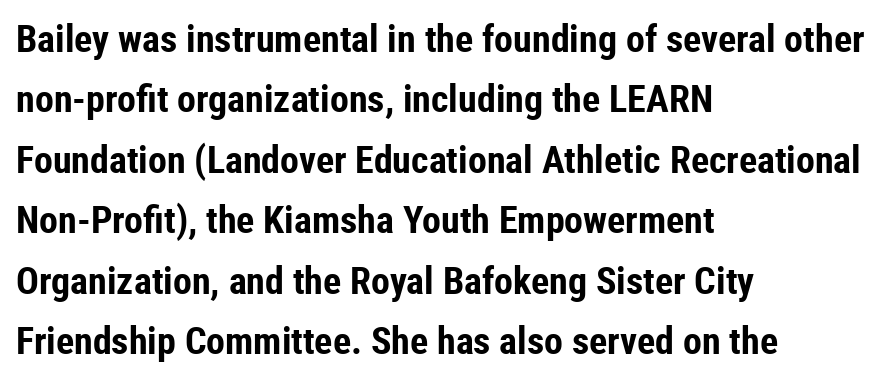
The image shows 38 px bold, condensed sans-serif type, upright; set left-aligned, normal line spacing (1.59x), normal letter spacing, not underlined; low stroke contrast and a medium x-height.
